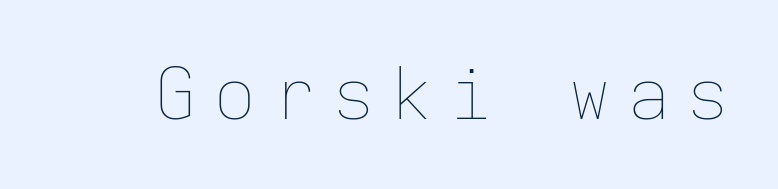
Q: Is the text bold? A: No.
Q: Is the text italic (slanted)? A: No, it is upright.
Q: Is the text underlined? A: No.
Q: Is the spacing between letters normal or unusually wide? A: Unusually wide.
Q: Width (condensed, normal, or wide)? A: Normal.
Q: Stroke contrast? A: Low.
Q: x-height? A: Medium.
Q: Monospaced? A: Yes.
